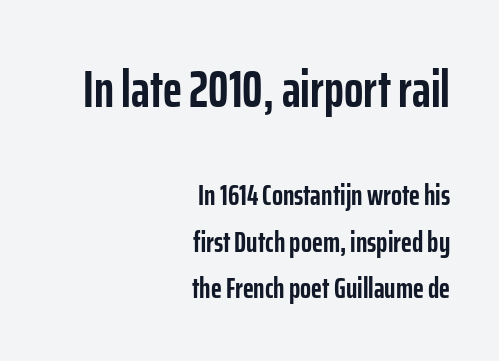
{"serif": "no", "italic": "no", "bold": "yes", "weight": "semibold", "width": "condensed", "stroke_contrast": "low", "x_height": "medium", "monospaced": "no", "underline": "no", "align": "right", "line_spacing": "normal", "line_spacing_ratio": 1.61, "letter_spacing": "normal", "letter_spacing_em": 0.0, "larger_block": "first", "size_ratio": 1.76, "glyph_px": 51}
